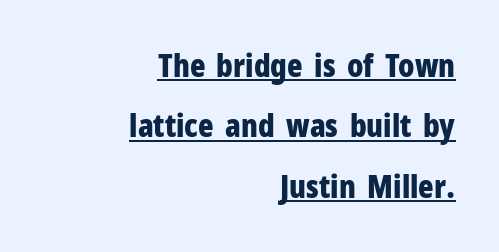
Q: Is the text bold? A: Yes.
Q: Is the text italic (slanted)? A: No, it is upright.
Q: Is the typeface a serif or a sans-serif typeface? A: Sans-serif.
Q: Is the text underlined? A: Yes.
Q: How is the paragraph aligned? A: Right-aligned.
Q: Is the spacing between letters normal or unusually wide? A: Normal.
Q: Width (condensed, normal, or wide)? A: Condensed.
Q: Stroke contrast? A: Low.
Q: x-height? A: Medium.
Q: Monospaced? A: No.
